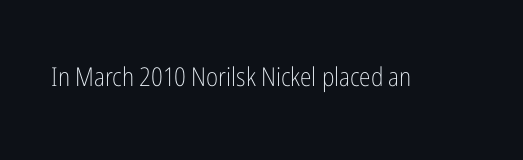
{"italic": "no", "bold": "no", "underline": "no", "letter_spacing": "normal", "letter_spacing_em": 0.0, "glyph_px": 26}
